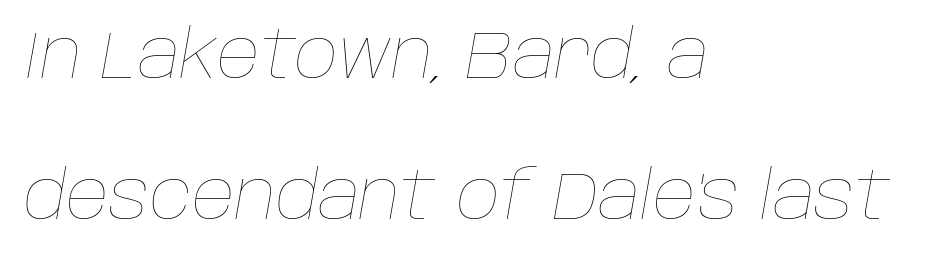
The image shows 67 px thin type, italic (leaning right); set left-aligned, loose line spacing (2.11x), normal letter spacing, not underlined; low stroke contrast and a large x-height.
